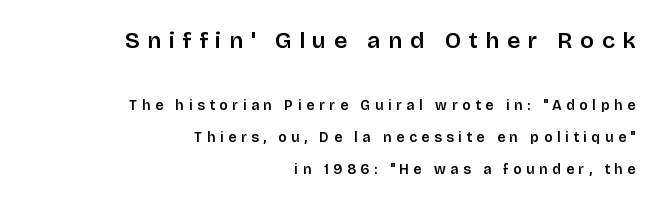
The image shows 23 px text type, upright; set right-aligned, loose line spacing (2.26x), unusually wide letter spacing (+0.33 em), not underlined; the first (top) block is 1.64x larger.
